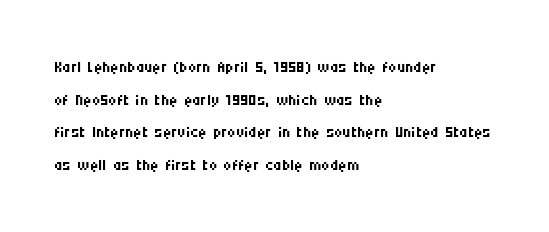
Characters follow at the spacing the type designer built in. The letterforms sit at book weight or below. Rendered with straight, roman letterforms. The rows are spaced the way most documents space them. The strip under each line holds only bare page.
